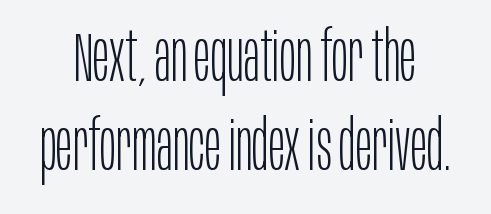
{"serif": "no", "italic": "no", "bold": "no", "weight": "light", "width": "condensed", "stroke_contrast": "low", "x_height": "large", "monospaced": "no", "underline": "no", "line_spacing": "normal", "line_spacing_ratio": 1.29, "letter_spacing": "normal", "letter_spacing_em": 0.0, "glyph_px": 69}
